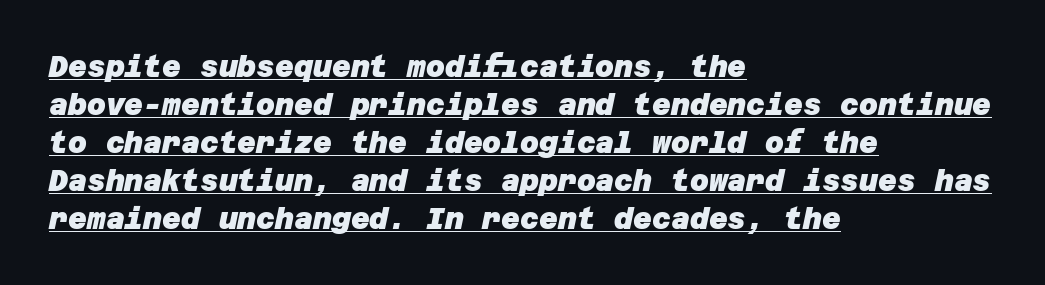
The image shows 29 px heavy sans-serif type; set left-aligned, normal line spacing (1.31x), normal letter spacing, underlined; low stroke contrast and a large x-height.
